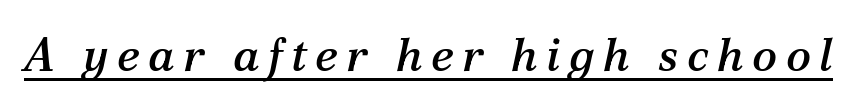
{"serif": "yes", "italic": "yes", "lean": "right", "slant_degrees": 12, "width": "normal", "stroke_contrast": "medium", "x_height": "medium", "monospaced": "no", "underline": "yes", "glyph_px": 47}
